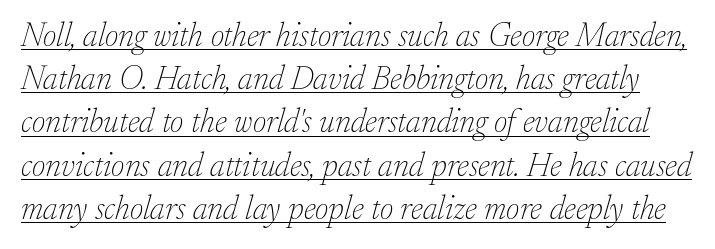
Q: Is the text bold? A: No.
Q: Is the text italic (slanted)? A: Yes, it leans right by about 17 degrees.
Q: Is the typeface a serif or a sans-serif typeface? A: Serif.
Q: Is the text underlined? A: Yes.
Q: Is the spacing between letters normal or unusually wide? A: Normal.
Q: Is the spacing between lines tight, normal or loose? A: Normal.
Q: Width (condensed, normal, or wide)? A: Normal.
Q: Stroke contrast? A: Low.
Q: x-height? A: Small.
Q: Monospaced? A: No.
